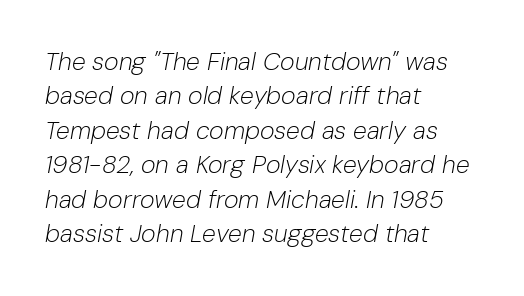
{"italic": "yes", "lean": "right", "slant_degrees": 10, "bold": "no", "underline": "no", "align": "left", "line_spacing": "normal", "line_spacing_ratio": 1.38, "letter_spacing": "normal", "letter_spacing_em": 0.0, "glyph_px": 25}
